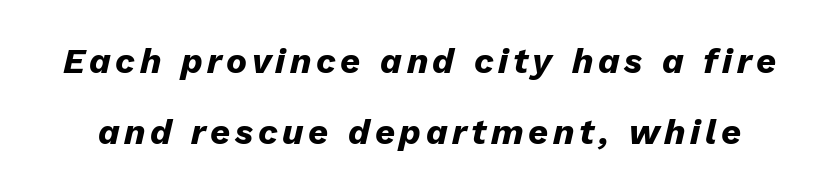
Q: Is the text bold? A: Yes.
Q: Is the text italic (slanted)? A: Yes, it leans right by about 13 degrees.
Q: Is the text underlined? A: No.
Q: Is the spacing between lines tight, normal or loose? A: Loose.
Q: Width (condensed, normal, or wide)? A: Normal.
Q: Stroke contrast? A: Low.
Q: x-height? A: Medium.
Q: Monospaced? A: No.
